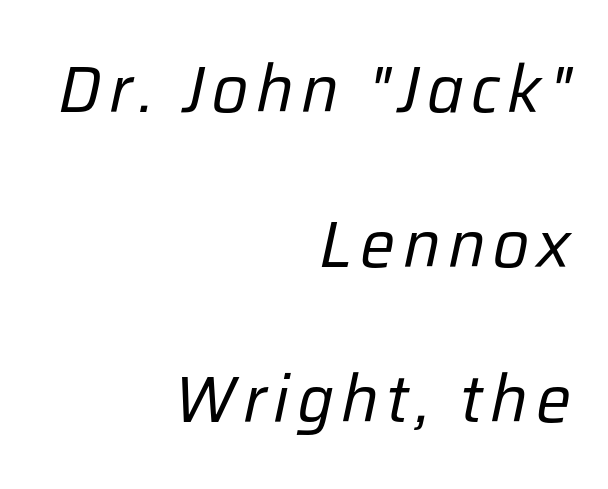
The image shows 66 px regular-weight type, italic (leaning right); set right-aligned, loose line spacing (2.35x), not underlined; low stroke contrast and a medium x-height.
